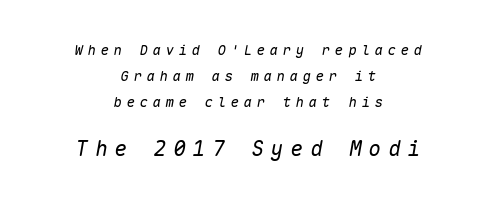
Character size in the trailing block exceeds that of the leading block. In terms of posture, this sample is oblique. Loose tracking; the words dissolve into strings of separated letters. Descenders are the only things crossing below the line. Layout note: lines centered. The typesetting does not lean heavy: it is not bold.
